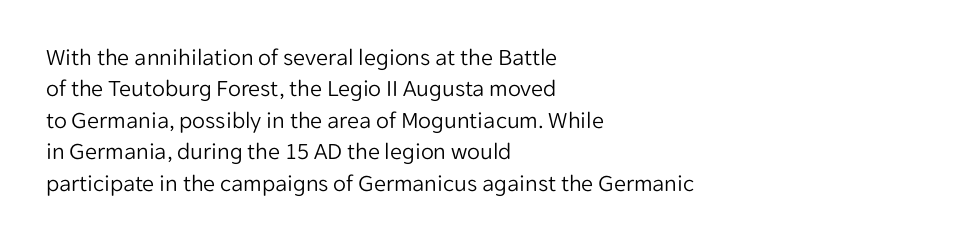
{"italic": "no", "bold": "no", "underline": "no", "align": "left", "line_spacing": "normal", "line_spacing_ratio": 1.31, "letter_spacing": "normal", "letter_spacing_em": 0.0, "glyph_px": 24}
